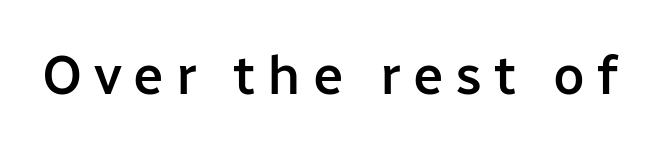
{"serif": "no", "italic": "no", "bold": "semi", "weight": "semibold", "width": "normal", "stroke_contrast": "low", "x_height": "medium", "monospaced": "no", "underline": "no", "letter_spacing": "wide", "letter_spacing_em": 0.21, "glyph_px": 55}
